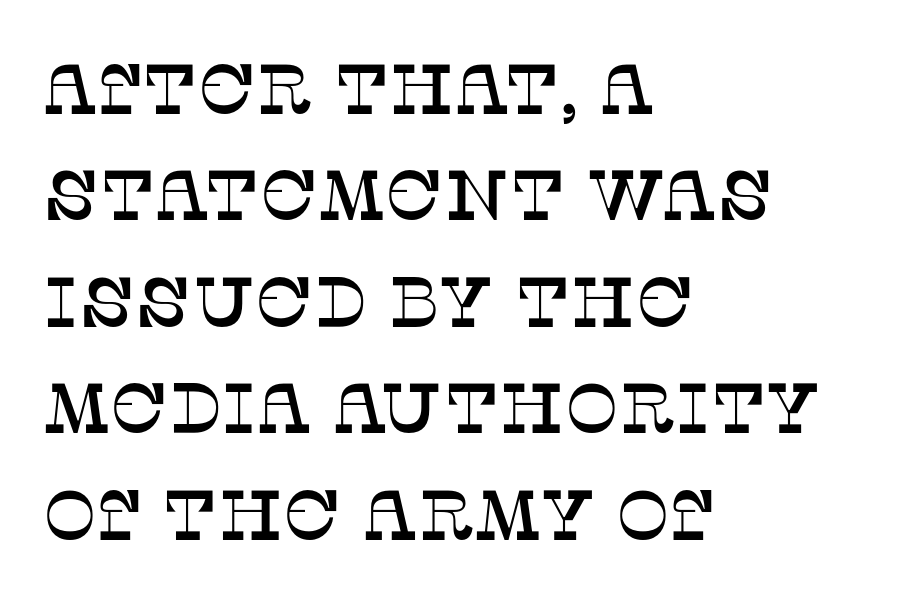
{"serif": "yes", "italic": "no", "width": "normal", "stroke_contrast": "low", "x_height": "large", "monospaced": "no", "underline": "no", "align": "left", "line_spacing": "normal", "line_spacing_ratio": 1.5, "letter_spacing": "normal", "letter_spacing_em": 0.0, "glyph_px": 71}
